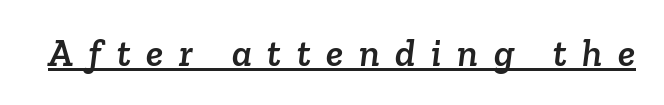
The image shows 39 px serif type; set unusually wide letter spacing (+0.4 em), underlined; low stroke contrast and a medium x-height.
